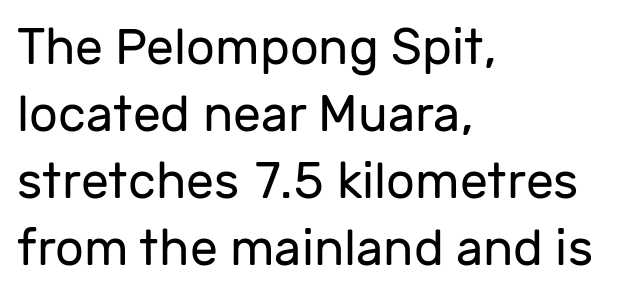
The image shows 50 px regular-weight sans-serif type, upright; set left-aligned, normal line spacing (1.34x), normal letter spacing, not underlined; low stroke contrast and a medium x-height.
